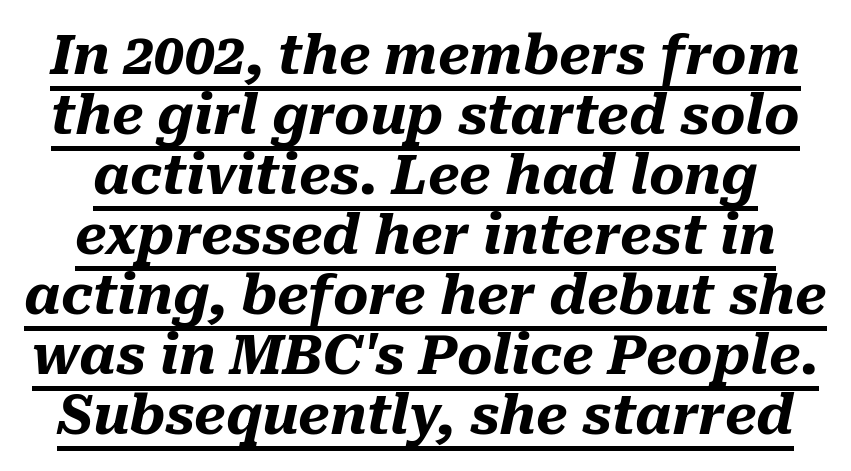
Characters are canted at an angle relative to the baseline's perpendicular. The words here are underlined. Each word holds together tightly as a unit, with standard inter-letter gaps. A typesetter would call this proportional, since set widths differ per character.
